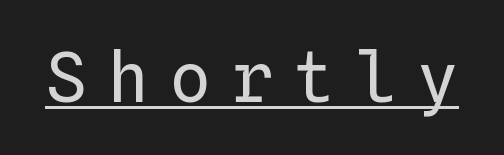
{"italic": "no", "bold": "no", "weight": "regular", "width": "normal", "stroke_contrast": "low", "x_height": "medium", "monospaced": "yes", "underline": "yes", "letter_spacing": "wide", "letter_spacing_em": 0.31, "glyph_px": 68}
